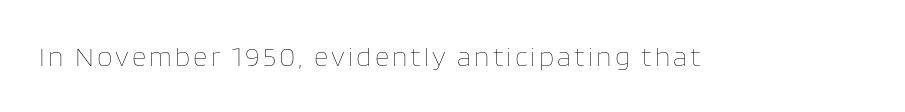
{"italic": "no", "bold": "no", "weight": "thin", "width": "normal", "stroke_contrast": "low", "x_height": "large", "monospaced": "no", "underline": "no", "glyph_px": 28}
